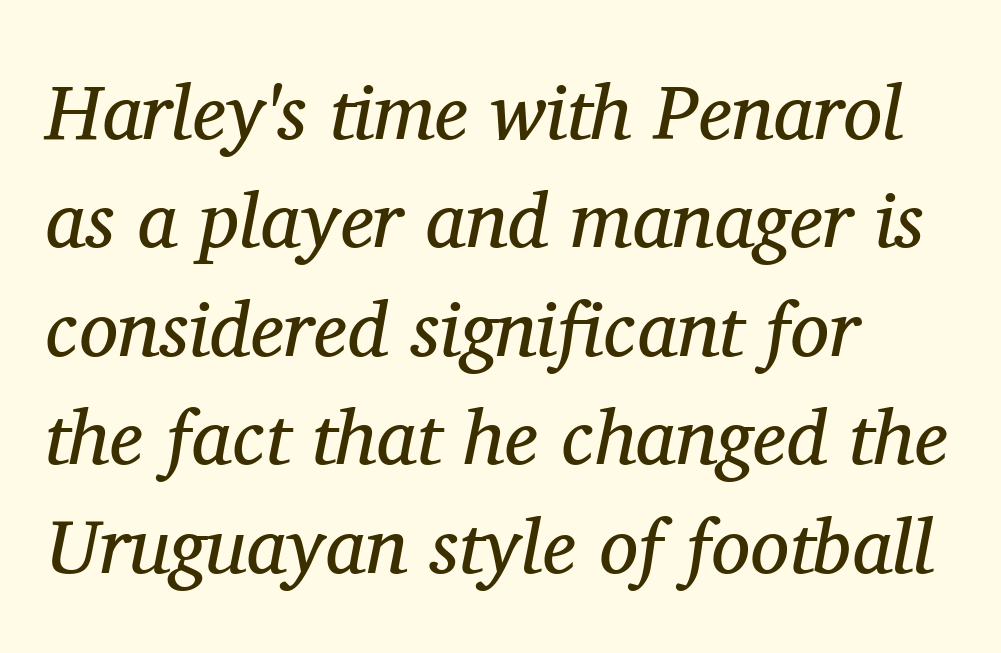
{"serif": "yes", "italic": "yes", "lean": "right", "slant_degrees": 11, "bold": "no", "weight": "regular", "width": "normal", "stroke_contrast": "medium", "x_height": "medium", "monospaced": "no", "underline": "no", "align": "left", "line_spacing": "normal", "line_spacing_ratio": 1.39, "letter_spacing": "normal", "letter_spacing_em": 0.0, "glyph_px": 78}
